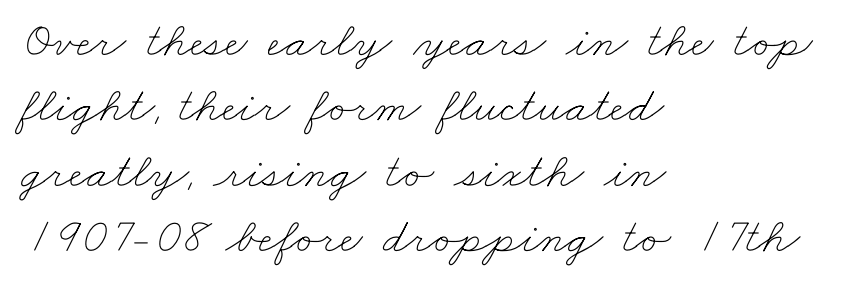
{"bold": "no", "weight": "thin", "width": "wide", "stroke_contrast": "low", "x_height": "small", "monospaced": "no", "underline": "no", "align": "left", "line_spacing": "normal", "line_spacing_ratio": 1.31, "letter_spacing": "normal", "letter_spacing_em": 0.0, "glyph_px": 50}
